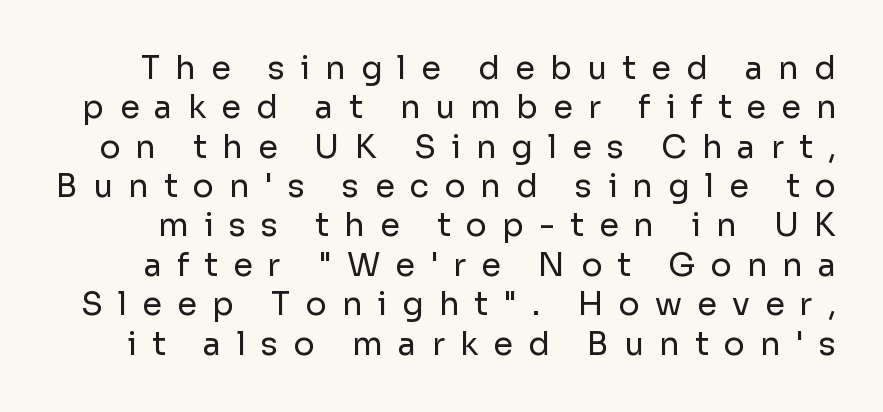
The image shows 32 px regular-weight sans-serif type, upright; set line spacing 1.23x, unusually wide letter spacing (+0.47 em), not underlined; low stroke contrast and a medium x-height.
